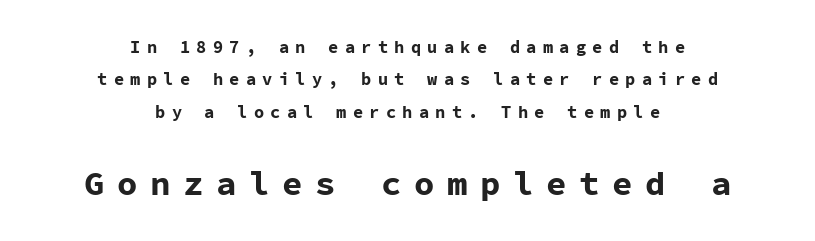
The image shows 34 px bold sans-serif type, upright, monospaced; set centered, loose line spacing (1.91x), unusually wide letter spacing (+0.37 em), not underlined; the second (bottom) block is 2.0x larger; low stroke contrast and a medium x-height.
